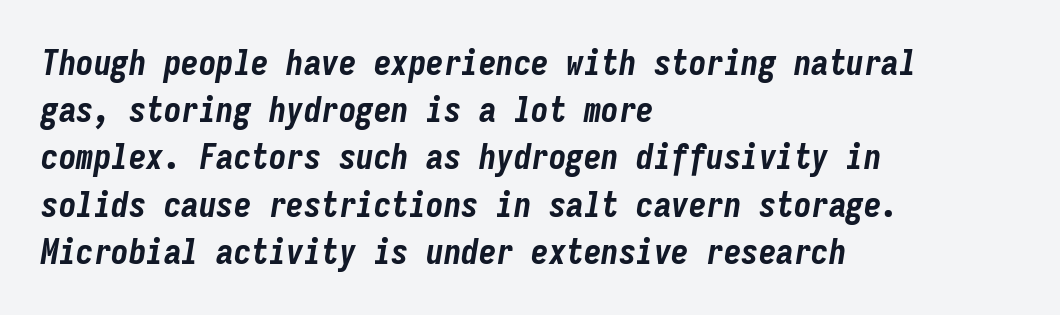
Q: Is the text bold? A: Yes.
Q: Is the text italic (slanted)? A: Yes, it leans right by about 9 degrees.
Q: Is the text underlined? A: No.
Q: How is the paragraph aligned? A: Left-aligned.
Q: Is the spacing between letters normal or unusually wide? A: Normal.
Q: Is the spacing between lines tight, normal or loose? A: Normal.
Q: Width (condensed, normal, or wide)? A: Condensed.
Q: Stroke contrast? A: Low.
Q: x-height? A: Medium.
Q: Monospaced? A: Yes.
